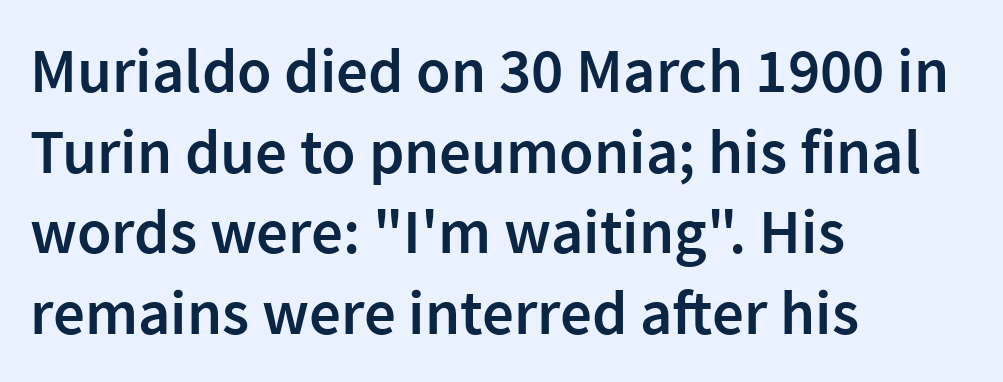
Weight check: semibold — heavier than regular, not quite bold. No italicization has been applied; the sample stays upright. Horizontal bands of white between lines are of average thickness. Are there feet on the stems? There aren't — it's a sans. Descender tails drop into unmarked territory.
